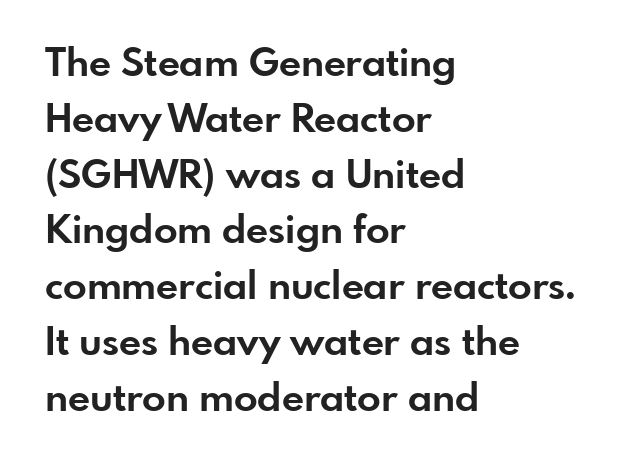
Here the designer chose a conventional face with non-uniform glyph widths. Quick note: not italic, upright. I'd describe the lettering as bold — thick and assertive. Characters follow at the spacing the type designer built in.
